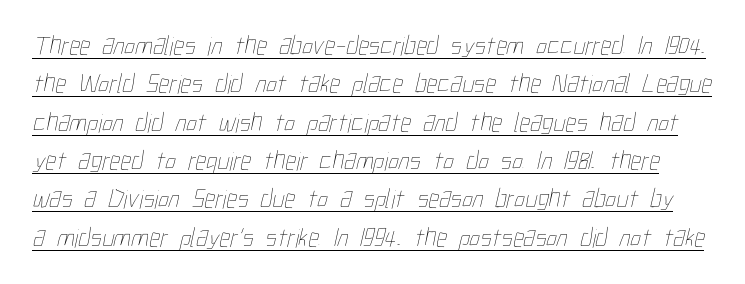
Stems here are at most as thick as an everyday book face. A typographer would call this underscored text. The type is set solid horizontally, with unmodified tracking. The passage shown stacks its lines at a standard gap.
